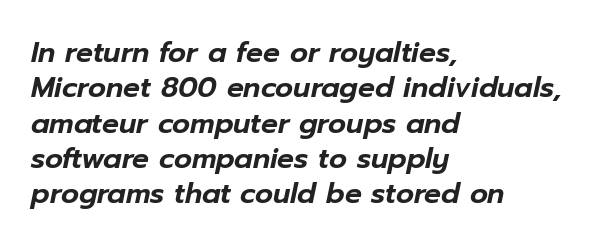
The lines sit at an ordinary, default distance from one another. Slanted lettering throughout. Type without underlining. The lines in this sample share a left origin and differ only in where they stop. The horizontal fit of the characters is conventional and even.
